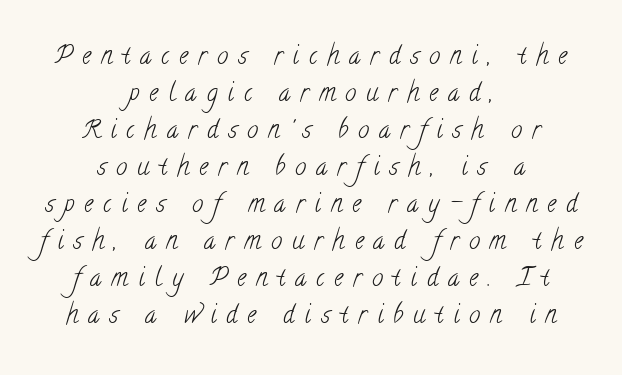
Q: Is the text bold? A: No.
Q: Is the text underlined? A: No.
Q: How is the paragraph aligned? A: Centered.
Q: Is the spacing between letters normal or unusually wide? A: Unusually wide.
Q: Is the spacing between lines tight, normal or loose? A: Normal.
